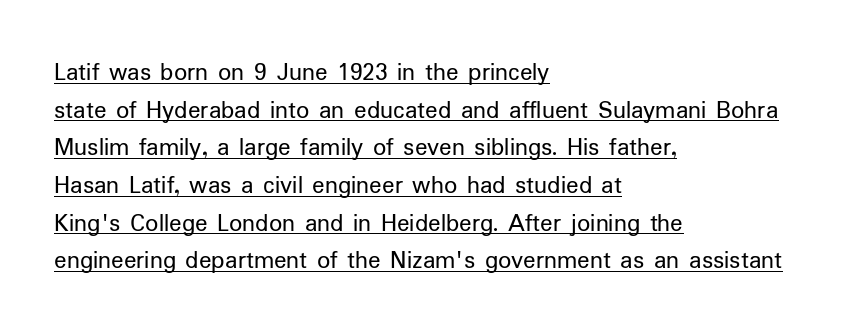
{"italic": "no", "bold": "no", "underline": "yes", "align": "left", "line_spacing": "normal", "line_spacing_ratio": 1.45, "letter_spacing": "normal", "letter_spacing_em": 0.0, "glyph_px": 26}
